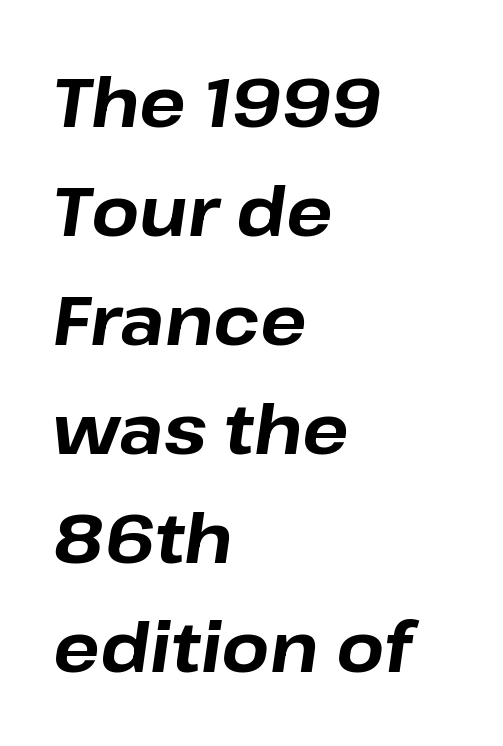
The image shows 69 px bold type, italic (leaning right); set left-aligned, normal line spacing (1.58x), normal letter spacing, not underlined; low stroke contrast and a medium x-height.
